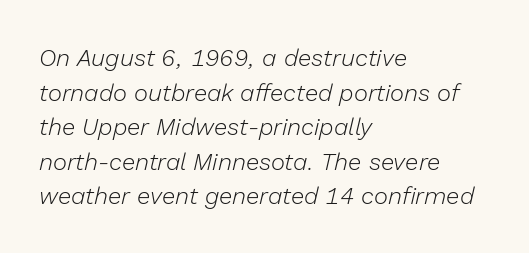
Layout note: lines flush left. Is there much room between lines? A standard amount, neither cramped nor airy. Check the space under the baseline: it is left empty. The weight tops out at a normal text grade.
